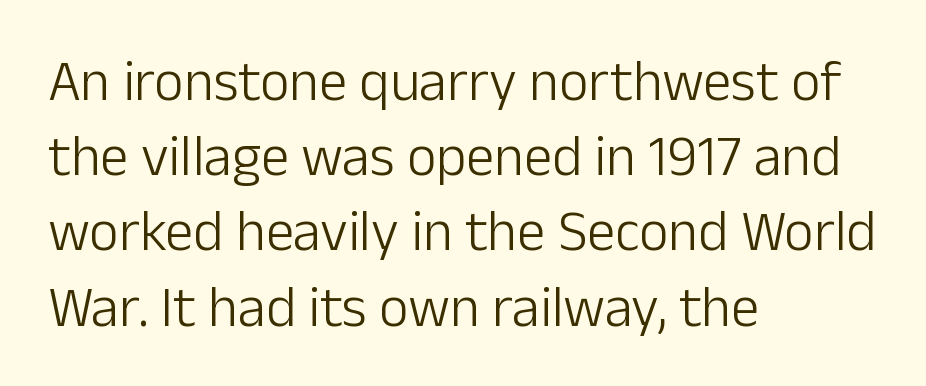
The glyphs in this specimen are sans serif. Characters remain perfectly vertical along every line. Rows of type keep a routine distance in the vertical direction. The passage shown is typed in a proportional face where columns would drift. The typeface has the unassuming heft of standard copy or less.
